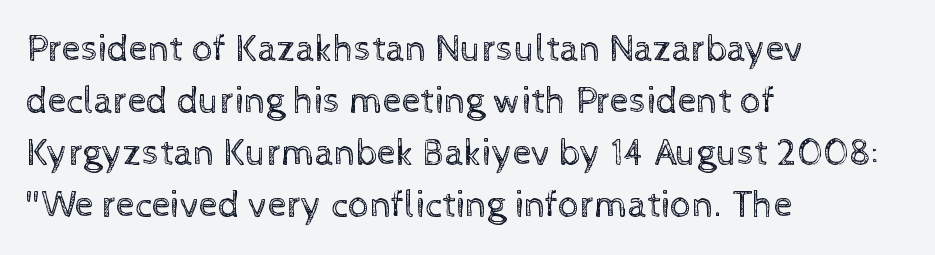
The image shows 38 px regular-weight type, upright; set left-aligned, normal line spacing (1.37x), normal letter spacing, not underlined; a medium x-height.
